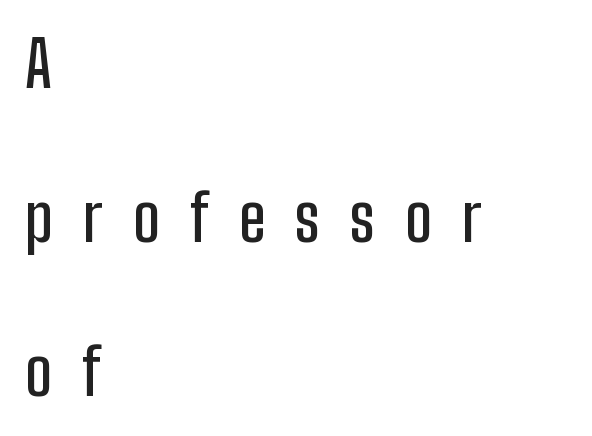
Note: no serifs on the glyphs. Anything drawn beneath the words? Only blank space. The compositor pushed each line to the left boundary. The rendering inserts visible extra space after every character. This is the regular roman posture of the typeface.
